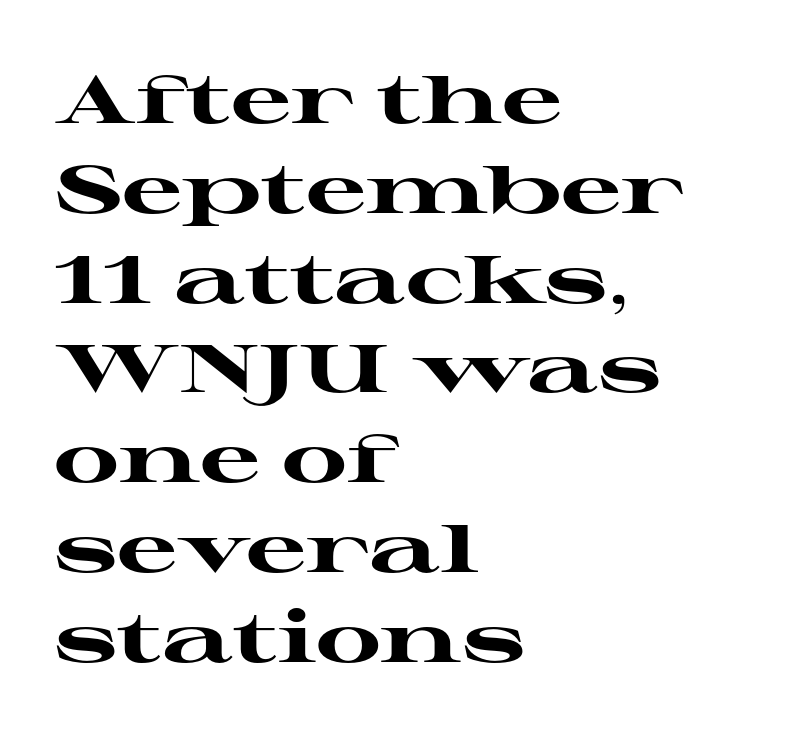
Q: Is the text bold? A: Yes.
Q: Is the text italic (slanted)? A: No, it is upright.
Q: Is the typeface a serif or a sans-serif typeface? A: Serif.
Q: Is the text underlined? A: No.
Q: How is the paragraph aligned? A: Left-aligned.
Q: Is the spacing between letters normal or unusually wide? A: Normal.
Q: Is the spacing between lines tight, normal or loose? A: Normal.
Q: Width (condensed, normal, or wide)? A: Wide.
Q: Stroke contrast? A: High.
Q: x-height? A: Medium.
Q: Monospaced? A: No.
